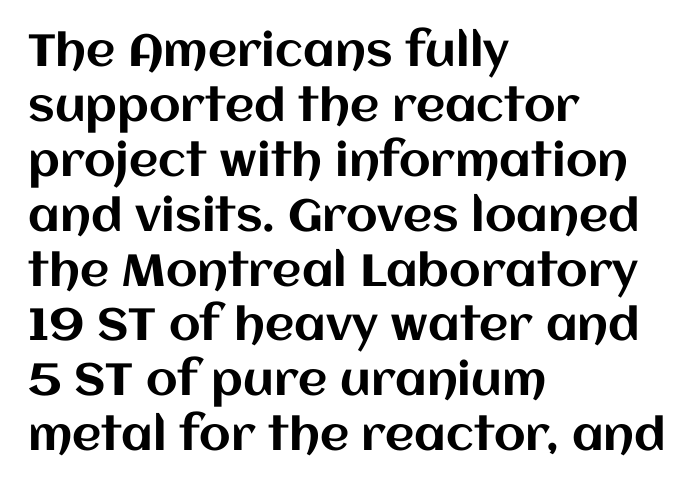
The face used here is proportionally spaced, like ordinary book or web type. This is the regular roman posture of the typeface. Where is the straight margin? On the left. The foot of each line stays bare and open. A typesetter would call this zero additional tracking.
